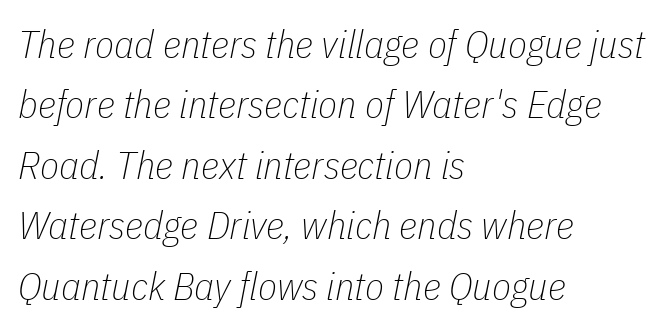
{"italic": "yes", "lean": "right", "slant_degrees": 11, "bold": "no", "weight": "thin", "width": "condensed", "stroke_contrast": "low", "x_height": "medium", "monospaced": "no", "underline": "no", "align": "left", "line_spacing": "normal", "line_spacing_ratio": 1.55, "letter_spacing": "normal", "letter_spacing_em": 0.0, "glyph_px": 39}
